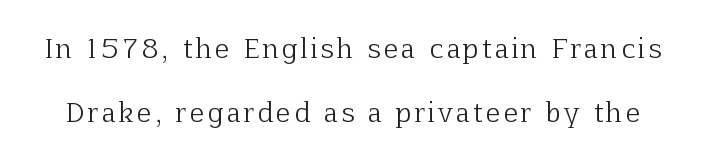
{"italic": "no", "bold": "no", "underline": "no", "line_spacing": "loose", "line_spacing_ratio": 2.47, "glyph_px": 26}
